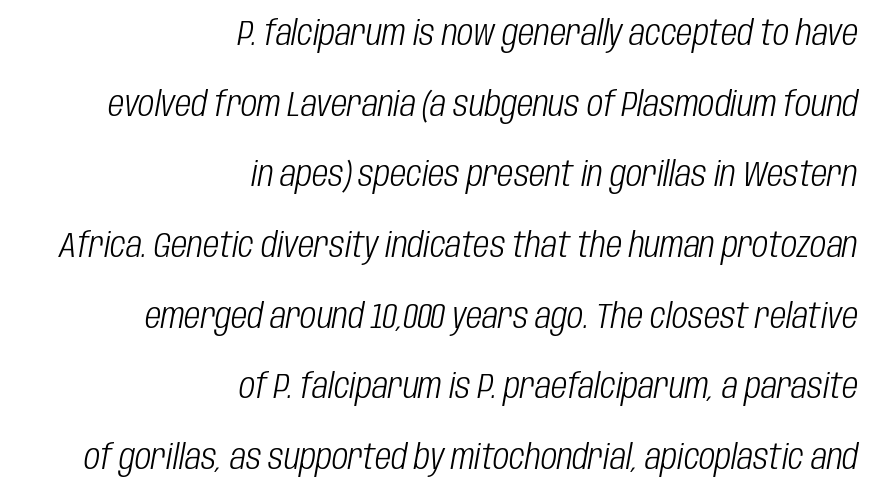
Q: Is the text bold? A: No.
Q: Is the text italic (slanted)? A: Yes, it leans right by about 10 degrees.
Q: Is the text underlined? A: No.
Q: How is the paragraph aligned? A: Right-aligned.
Q: Is the spacing between letters normal or unusually wide? A: Normal.
Q: Is the spacing between lines tight, normal or loose? A: Loose.
Q: Width (condensed, normal, or wide)? A: Condensed.
Q: Stroke contrast? A: Low.
Q: x-height? A: Large.
Q: Monospaced? A: No.
